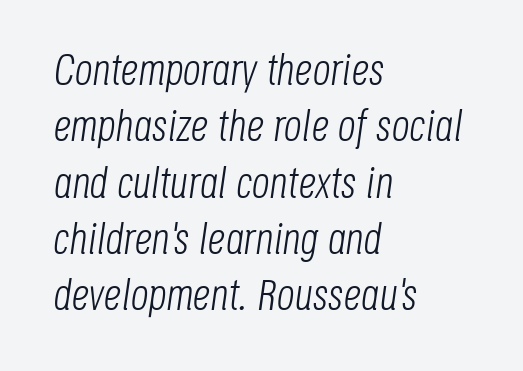
{"italic": "yes", "lean": "right", "slant_degrees": 8, "bold": "no", "weight": "light", "width": "condensed", "stroke_contrast": "low", "x_height": "large", "monospaced": "no", "underline": "no", "align": "left", "line_spacing": "normal", "line_spacing_ratio": 1.28, "letter_spacing": "normal", "letter_spacing_em": 0.0, "glyph_px": 44}
